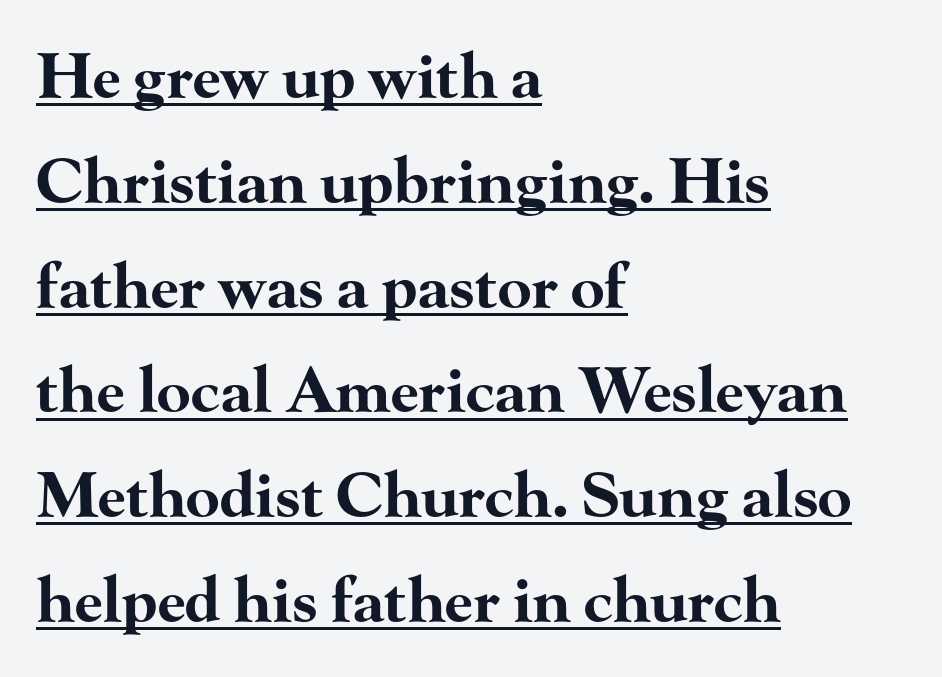
{"serif": "yes", "italic": "no", "bold": "yes", "weight": "bold", "width": "wide", "stroke_contrast": "high", "x_height": "small", "monospaced": "no", "underline": "yes", "align": "left", "line_spacing": "normal", "line_spacing_ratio": 1.69, "letter_spacing": "normal", "letter_spacing_em": 0.0, "glyph_px": 62}
